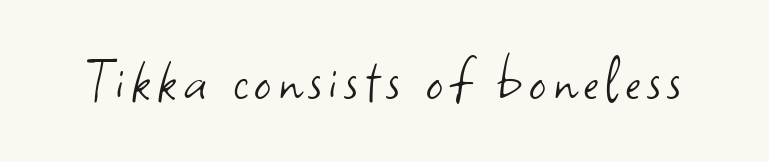
{"serif": "no", "bold": "no", "weight": "light", "width": "normal", "stroke_contrast": "low", "x_height": "small", "monospaced": "no", "underline": "no", "glyph_px": 66}
